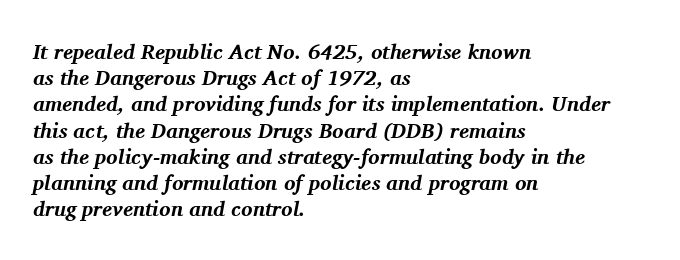
The image shows 21 px bold type, italic (leaning right); set left-aligned, normal line spacing (1.25x), normal letter spacing, not underlined.
